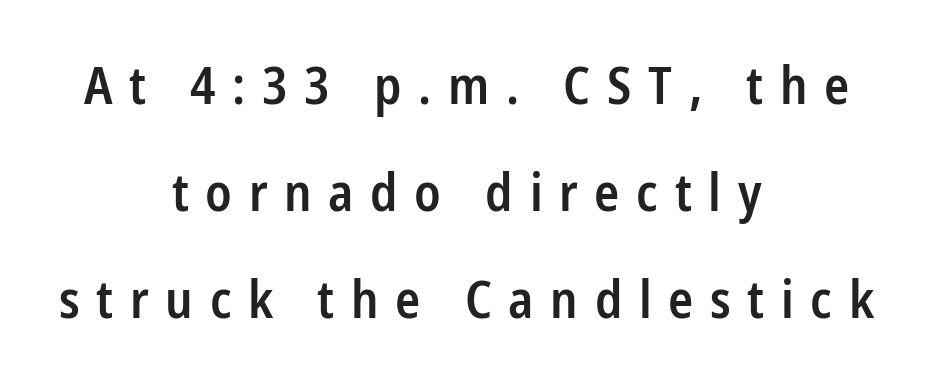
The image shows 52 px semibold, condensed sans-serif type, upright; set centered, loose line spacing (2.06x), unusually wide letter spacing (+0.32 em), not underlined; low stroke contrast and a medium x-height.
